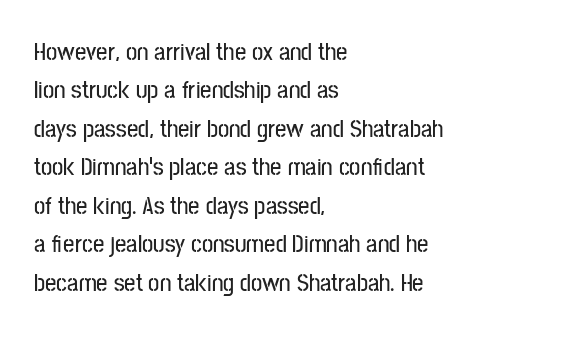
Q: Is the text italic (slanted)? A: No, it is upright.
Q: Is the text underlined? A: No.
Q: How is the paragraph aligned? A: Left-aligned.
Q: Is the spacing between letters normal or unusually wide? A: Normal.
Q: Is the spacing between lines tight, normal or loose? A: Normal.
